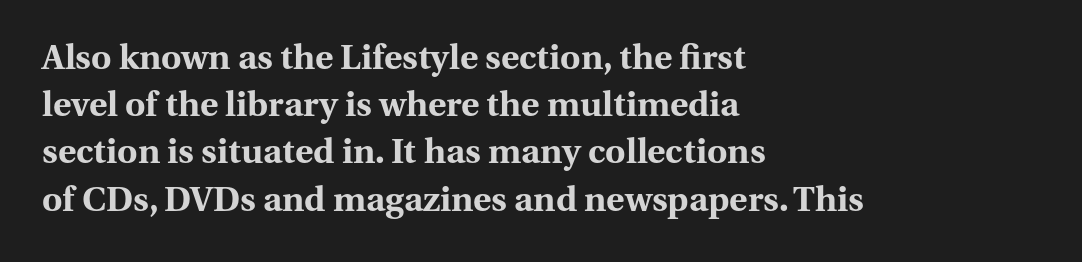
The image shows 35 px bold serif type, upright; set left-aligned, normal line spacing (1.35x), normal letter spacing, not underlined; medium stroke contrast and a medium x-height.
